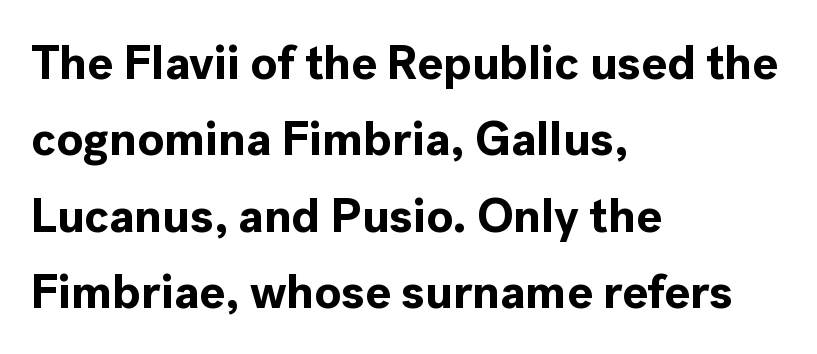
Q: Is the text bold? A: Yes.
Q: Is the text italic (slanted)? A: No, it is upright.
Q: Is the typeface a serif or a sans-serif typeface? A: Sans-serif.
Q: Is the text underlined? A: No.
Q: How is the paragraph aligned? A: Left-aligned.
Q: Is the spacing between letters normal or unusually wide? A: Normal.
Q: Is the spacing between lines tight, normal or loose? A: Normal.
Q: Width (condensed, normal, or wide)? A: Normal.
Q: x-height? A: Medium.
Q: Monospaced? A: No.
